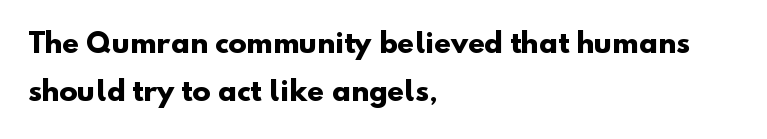
{"bold": "yes", "underline": "no", "align": "left", "line_spacing_ratio": 1.76, "letter_spacing": "normal", "letter_spacing_em": 0.0, "glyph_px": 27}
